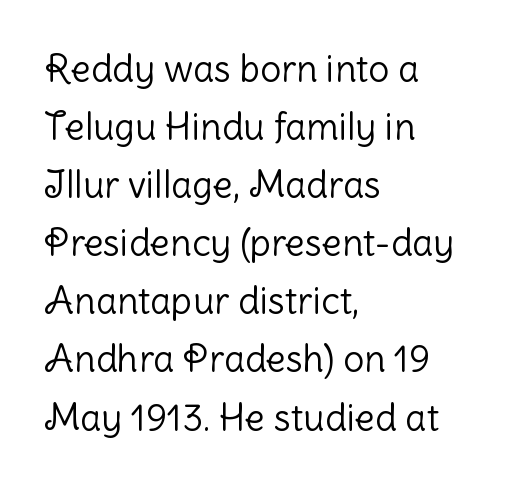
{"serif": "no", "italic": "no", "bold": "no", "weight": "light", "width": "normal", "stroke_contrast": "low", "x_height": "medium", "monospaced": "no", "underline": "no", "align": "left", "line_spacing": "normal", "line_spacing_ratio": 1.57, "letter_spacing": "normal", "letter_spacing_em": 0.0, "glyph_px": 37}
